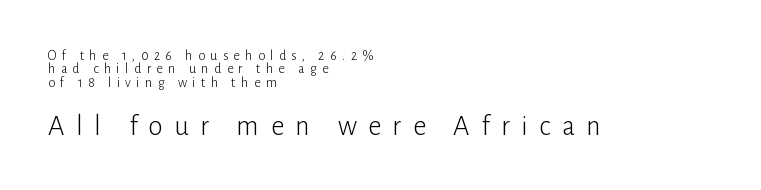
Display-style spreading of the glyphs; the letterfit is very open. This sample has the flowing, uneven cadence of proportional lettering. The strip under each line holds only bare page. This block would grow much taller if given ordinary leading; it's compressed now.
